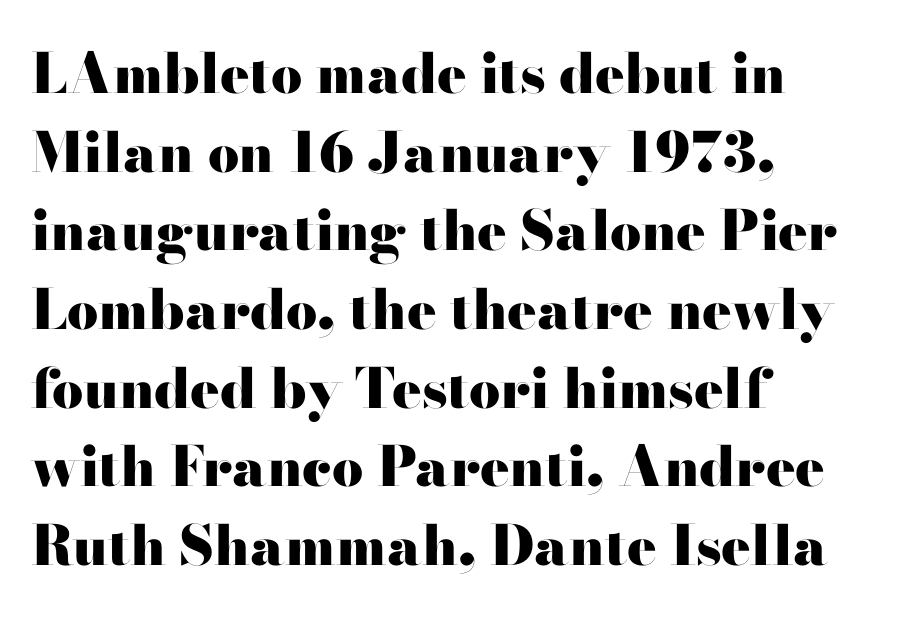
The image shows 55 px heavy, wide serif type, upright; set left-aligned, normal line spacing (1.43x), normal letter spacing, not underlined; high stroke contrast and a small x-height.
